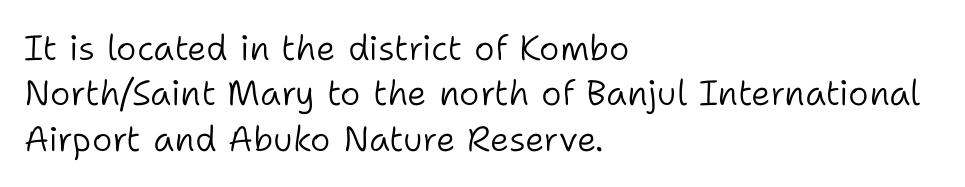
The image shows 35 px light sans-serif type, upright; set left-aligned, normal line spacing (1.3x), normal letter spacing, not underlined; low stroke contrast and a medium x-height.
